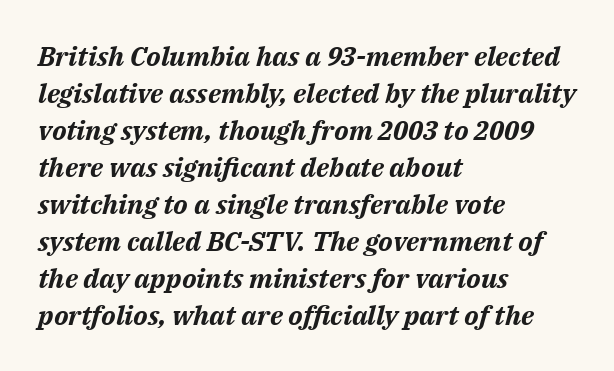
Regarding leading, the lines here are spaced in the standard way. Is the letter spacing exaggerated? No — it looks like the ordinary default. The gap between lines stays unmarked. Horizontal alignment here is leftward, the default for most running prose. Set as a true bold cut, around the 700 mark.
